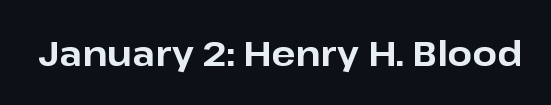
The image shows 35 px bold sans-serif type, upright; set normal letter spacing, not underlined; low stroke contrast and a medium x-height.
